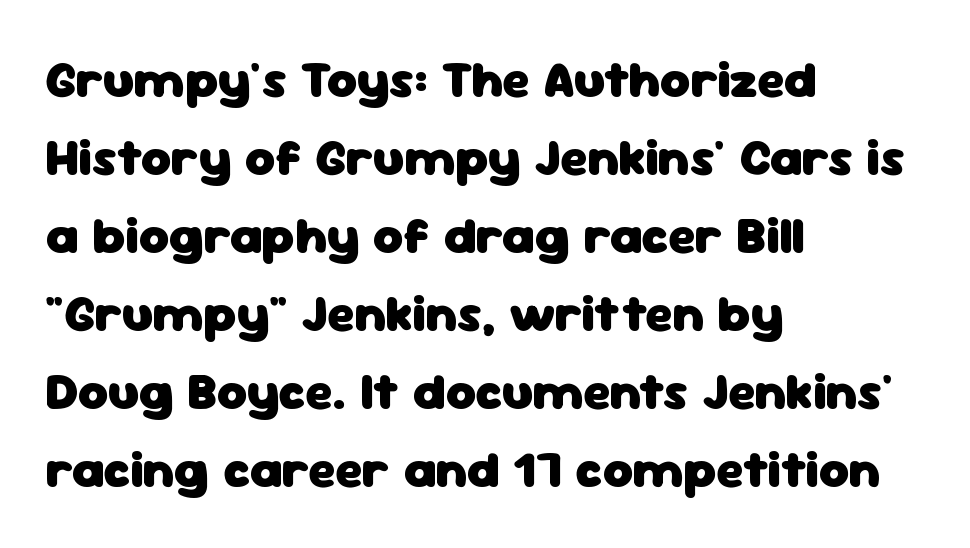
{"serif": "no", "italic": "no", "bold": "yes", "weight": "heavy", "width": "normal", "stroke_contrast": "low", "x_height": "medium", "monospaced": "no", "underline": "no", "align": "left", "line_spacing": "normal", "line_spacing_ratio": 1.5, "letter_spacing": "normal", "letter_spacing_em": 0.0, "glyph_px": 52}
